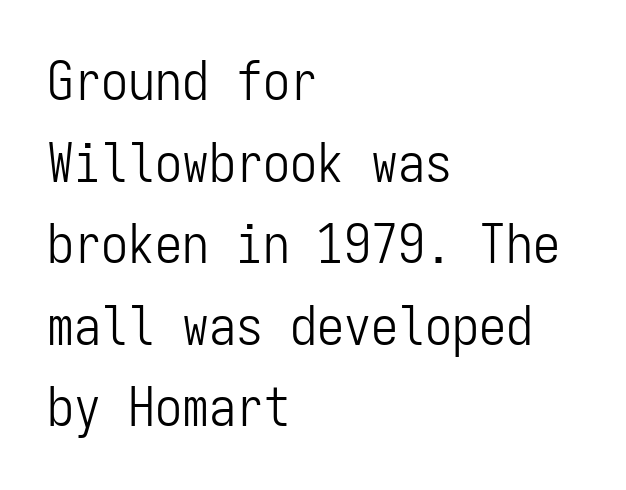
Stems and bowls with no extra thickness — not bold. Designer's note — italics off, roman on. The font family rendered here belongs to the sans-serif group. The tracking reads as untouched default to a designer's eye. The line-height multiplier appears to be the usual default. Each row of text sits above clean, open space.
